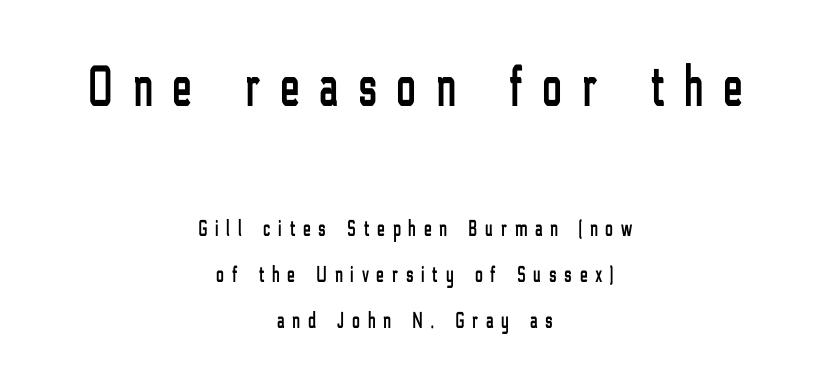
Is the block centered? Yes — each line is placed symmetrically about the middle. Italic? Not at all — the glyphs are vertical. Students, note that the glyphs here are deliberately spaced far apart. Bare-footed words on every line. The font family rendered here belongs to the sans-serif group. The vertical gap from one line to the next is large.
